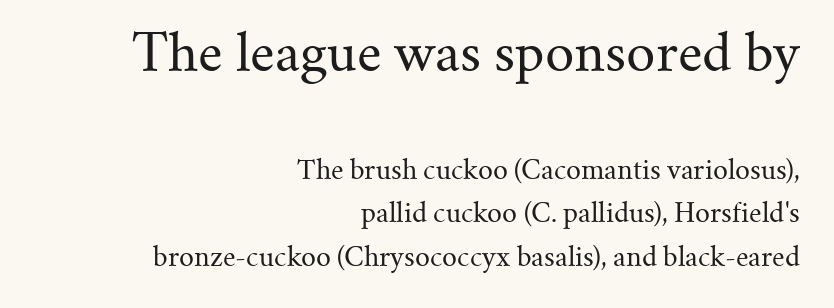
Q: Is the text bold? A: No.
Q: Is the text italic (slanted)? A: No, it is upright.
Q: Is the typeface a serif or a sans-serif typeface? A: Serif.
Q: Is the text underlined? A: No.
Q: How is the paragraph aligned? A: Right-aligned.
Q: Is the spacing between letters normal or unusually wide? A: Normal.
Q: Is the spacing between lines tight, normal or loose? A: Normal.
Q: Which block of text is set in a larger size, the first (top) or the second (bottom)? A: The first (top) one.
Q: Width (condensed, normal, or wide)? A: Normal.
Q: Stroke contrast? A: Medium.
Q: x-height? A: Small.
Q: Monospaced? A: No.
